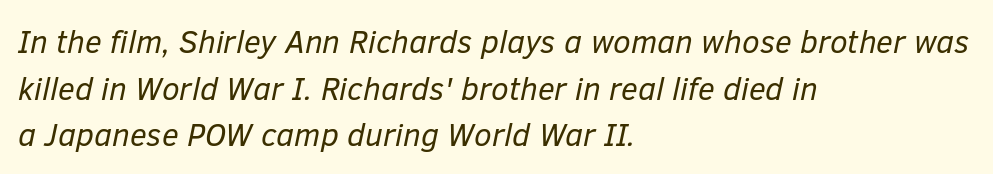
{"italic": "yes", "lean": "right", "slant_degrees": 12, "bold": "no", "weight": "regular", "width": "normal", "stroke_contrast": "low", "x_height": "medium", "monospaced": "no", "underline": "no", "align": "left", "line_spacing": "normal", "line_spacing_ratio": 1.46, "letter_spacing": "normal", "letter_spacing_em": 0.0, "glyph_px": 32}
